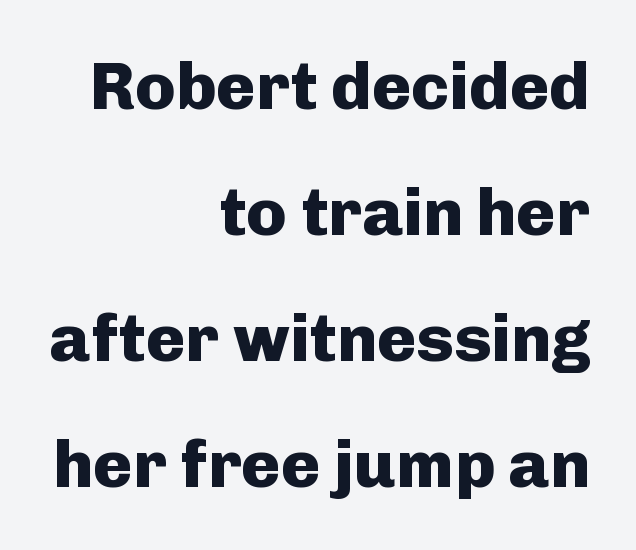
{"serif": "no", "italic": "no", "bold": "yes", "weight": "heavy", "width": "normal", "stroke_contrast": "low", "x_height": "medium", "monospaced": "no", "underline": "no", "align": "right", "line_spacing_ratio": 1.88, "letter_spacing": "normal", "letter_spacing_em": 0.0, "glyph_px": 67}
